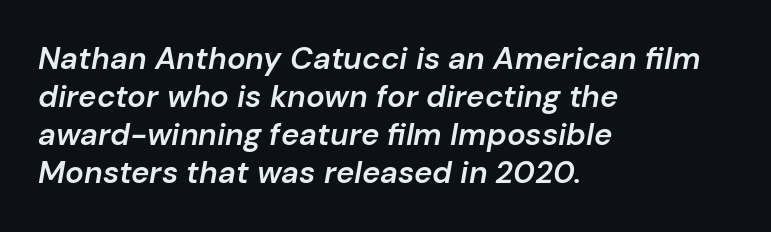
Q: Is the text bold? A: Semi-bold.
Q: Is the text italic (slanted)? A: Yes, it leans right by about 10 degrees.
Q: Is the text underlined? A: No.
Q: How is the paragraph aligned? A: Left-aligned.
Q: Is the spacing between letters normal or unusually wide? A: Normal.
Q: Width (condensed, normal, or wide)? A: Normal.
Q: Stroke contrast? A: Low.
Q: x-height? A: Medium.
Q: Monospaced? A: No.
